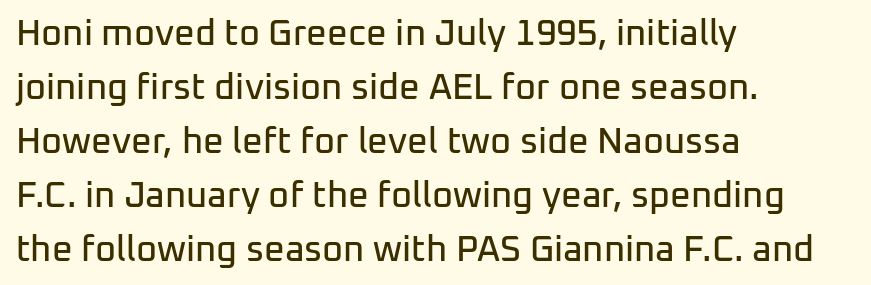
The image shows 36 px sans-serif type, upright; set left-aligned, normal line spacing (1.5x), normal letter spacing, not underlined; low stroke contrast and a medium x-height.
